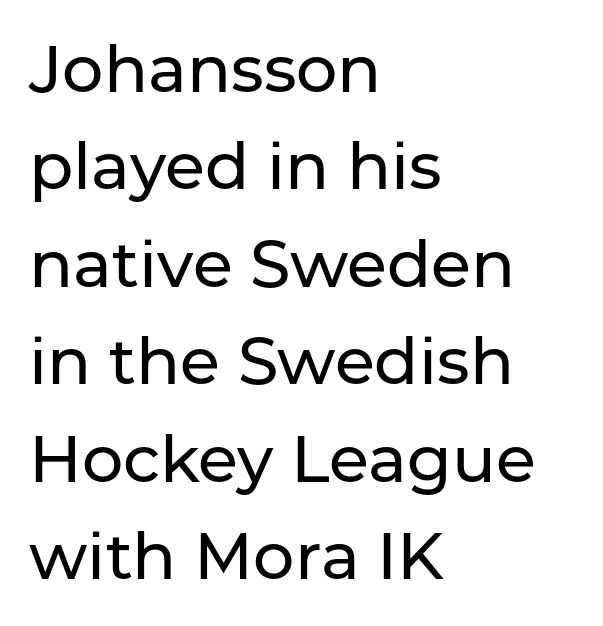
The image shows 65 px sans-serif type, upright; set left-aligned, normal line spacing (1.5x), normal letter spacing, not underlined; low stroke contrast and a medium x-height.
